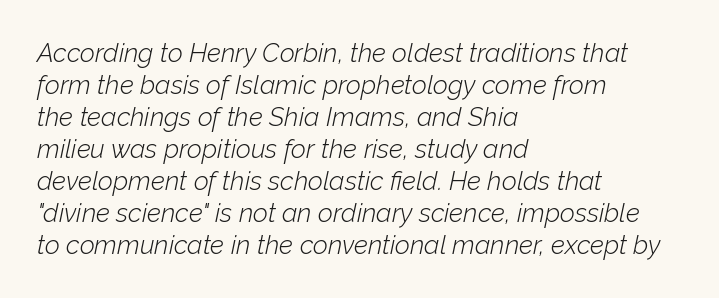
{"italic": "yes", "lean": "right", "slant_degrees": 12, "bold": "no", "underline": "no", "align": "left", "line_spacing_ratio": 1.23, "letter_spacing": "normal", "letter_spacing_em": 0.0, "glyph_px": 26}
